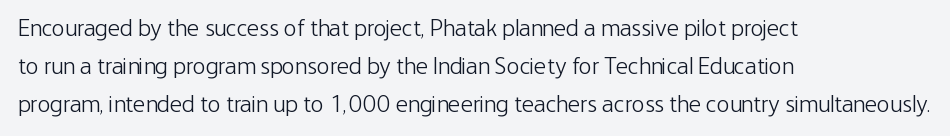
{"italic": "no", "bold": "no", "underline": "no", "align": "left", "line_spacing": "normal", "line_spacing_ratio": 1.58, "letter_spacing": "normal", "letter_spacing_em": 0.0, "glyph_px": 24}
